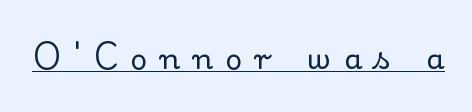
The image shows 29 px regular-weight serif type, upright; set unusually wide letter spacing (+0.45 em), underlined; low stroke contrast and a small x-height.
